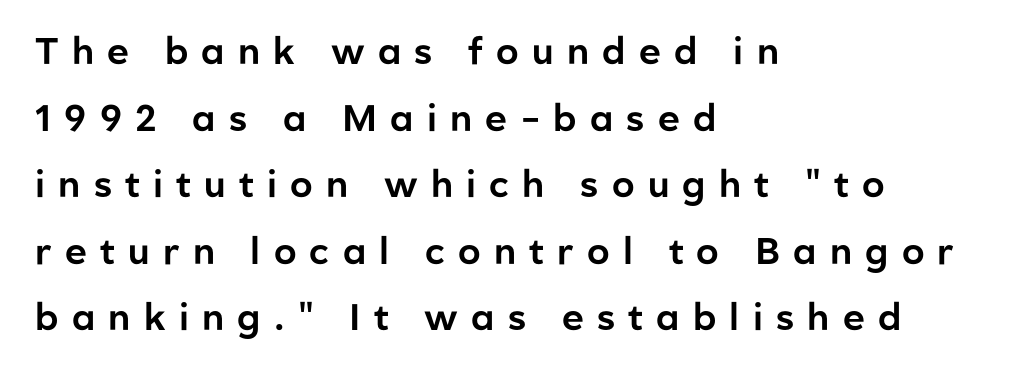
The image shows 37 px sans-serif type, upright; set left-aligned, line spacing 1.8x, unusually wide letter spacing (+0.36 em), not underlined; low stroke contrast and a medium x-height.
